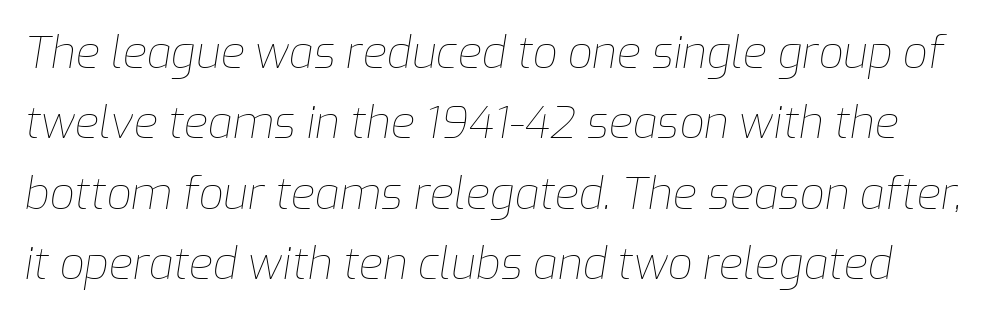
{"italic": "yes", "lean": "right", "slant_degrees": 9, "bold": "no", "weight": "thin", "width": "normal", "stroke_contrast": "low", "x_height": "medium", "monospaced": "no", "underline": "no", "line_spacing": "normal", "line_spacing_ratio": 1.6, "letter_spacing": "normal", "letter_spacing_em": 0.0, "glyph_px": 44}
